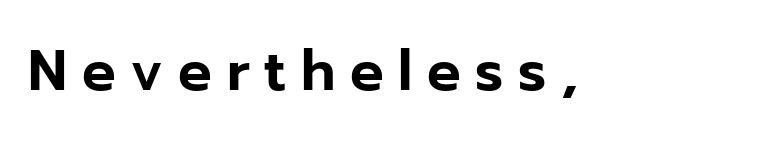
{"serif": "no", "italic": "no", "width": "normal", "stroke_contrast": "low", "x_height": "medium", "monospaced": "no", "underline": "no", "letter_spacing": "wide", "letter_spacing_em": 0.26, "glyph_px": 56}
